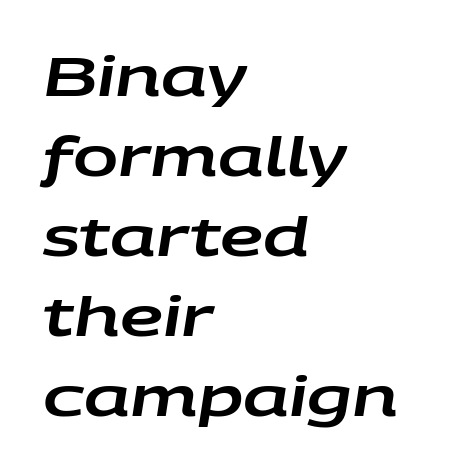
Observe the ordinary spacing: letters are neighbours, not strangers. The rows are spaced the way most documents space them. In CSS terms this would be text-align: left. Does the lettering tilt? It does — this is italic. Character widths vary here, with narrow letters taking less room than wide ones. Descender tails drop into unmarked territory.
